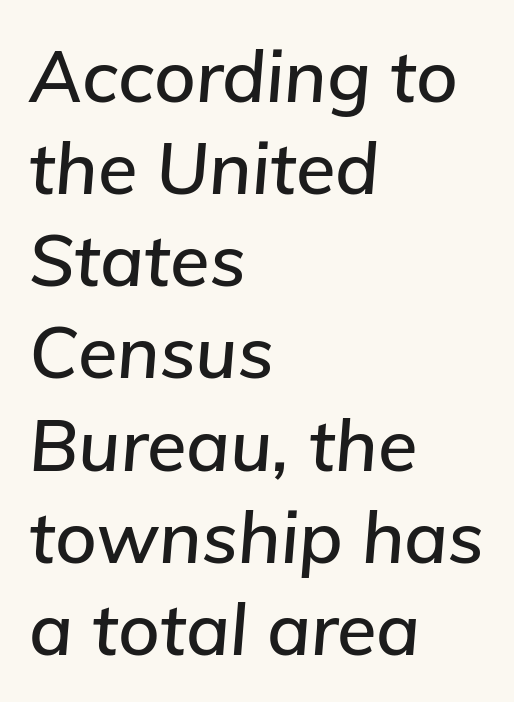
Q: Is the text italic (slanted)? A: Yes, it leans right by about 5 degrees.
Q: Is the text underlined? A: No.
Q: How is the paragraph aligned? A: Left-aligned.
Q: Is the spacing between letters normal or unusually wide? A: Normal.
Q: Is the spacing between lines tight, normal or loose? A: Normal.
Q: Width (condensed, normal, or wide)? A: Normal.
Q: Stroke contrast? A: Low.
Q: x-height? A: Medium.
Q: Monospaced? A: No.
